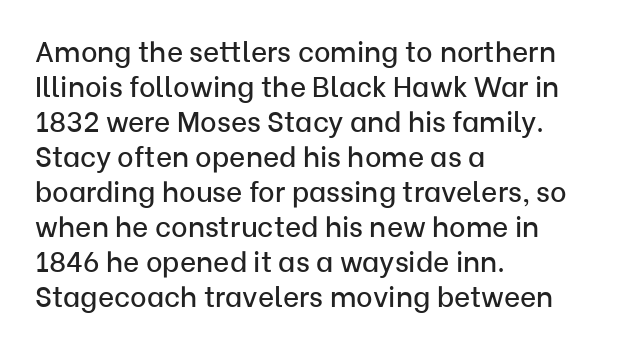
Q: Is the text italic (slanted)? A: No, it is upright.
Q: Is the typeface a serif or a sans-serif typeface? A: Sans-serif.
Q: Is the text underlined? A: No.
Q: How is the paragraph aligned? A: Left-aligned.
Q: Is the spacing between letters normal or unusually wide? A: Normal.
Q: Is the spacing between lines tight, normal or loose? A: Normal.
Q: Width (condensed, normal, or wide)? A: Normal.
Q: Stroke contrast? A: Low.
Q: x-height? A: Medium.
Q: Monospaced? A: No.
